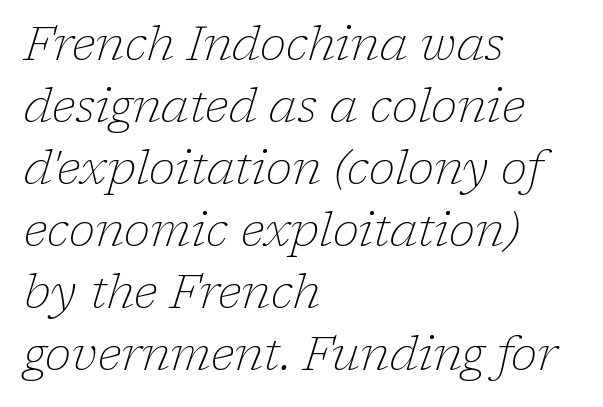
Q: Is the text bold? A: No.
Q: Is the text italic (slanted)? A: Yes, it leans right by about 17 degrees.
Q: Is the typeface a serif or a sans-serif typeface? A: Serif.
Q: Is the text underlined? A: No.
Q: How is the paragraph aligned? A: Left-aligned.
Q: Is the spacing between letters normal or unusually wide? A: Normal.
Q: Is the spacing between lines tight, normal or loose? A: Normal.
Q: Width (condensed, normal, or wide)? A: Normal.
Q: Stroke contrast? A: Low.
Q: x-height? A: Medium.
Q: Monospaced? A: No.
